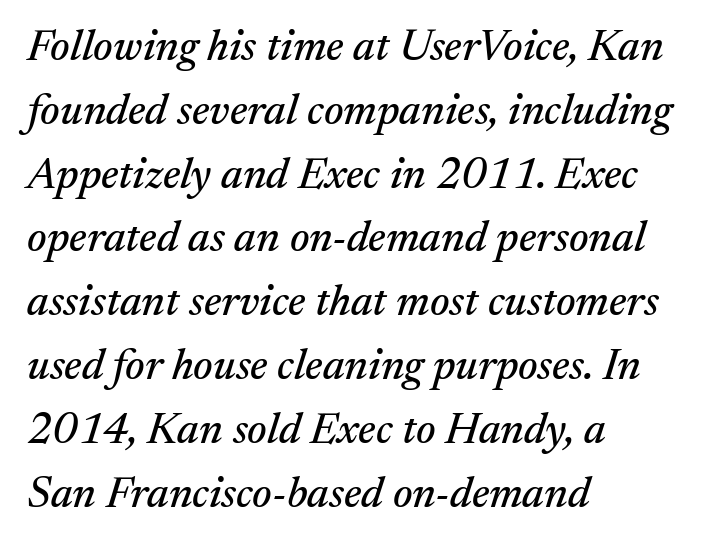
{"serif": "yes", "italic": "yes", "lean": "right", "slant_degrees": 17, "width": "normal", "stroke_contrast": "medium", "x_height": "medium", "monospaced": "no", "underline": "no", "align": "left", "line_spacing": "normal", "line_spacing_ratio": 1.45, "letter_spacing": "normal", "letter_spacing_em": 0.0, "glyph_px": 44}
